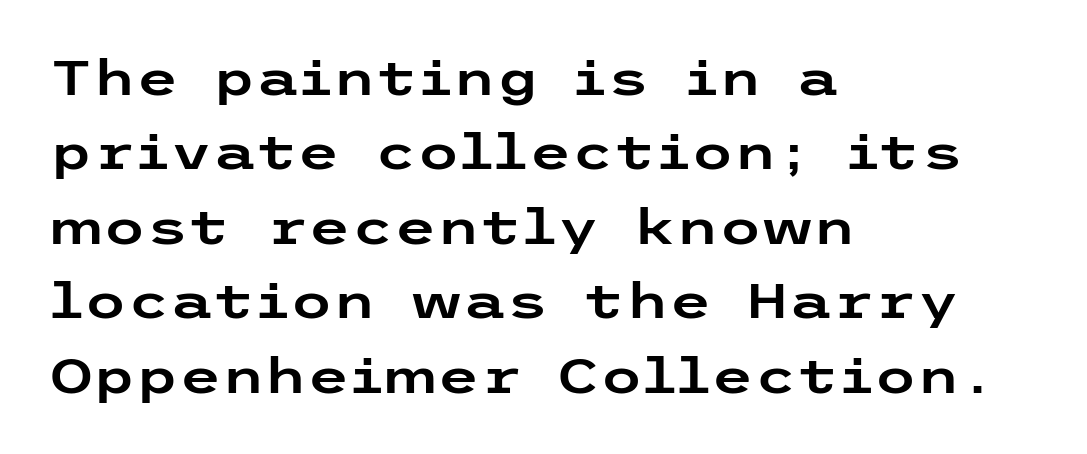
Q: Is the text italic (slanted)? A: No, it is upright.
Q: Is the typeface a serif or a sans-serif typeface? A: Sans-serif.
Q: Is the text underlined? A: No.
Q: How is the paragraph aligned? A: Left-aligned.
Q: Is the spacing between letters normal or unusually wide? A: Normal.
Q: Is the spacing between lines tight, normal or loose? A: Normal.
Q: Width (condensed, normal, or wide)? A: Wide.
Q: Stroke contrast? A: Low.
Q: x-height? A: Medium.
